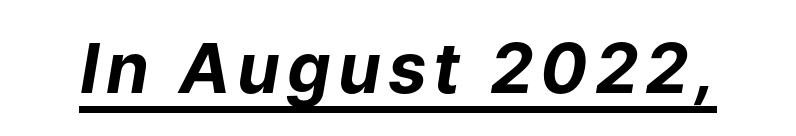
{"italic": "yes", "lean": "right", "slant_degrees": 9, "bold": "yes", "weight": "bold", "width": "normal", "stroke_contrast": "low", "x_height": "medium", "monospaced": "no", "underline": "yes", "glyph_px": 69}
